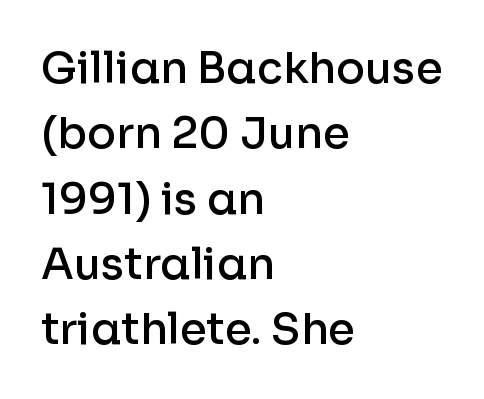
{"serif": "no", "italic": "no", "bold": "semi", "weight": "semibold", "width": "normal", "stroke_contrast": "low", "x_height": "medium", "monospaced": "no", "underline": "no", "align": "left", "line_spacing": "normal", "line_spacing_ratio": 1.52, "letter_spacing": "normal", "letter_spacing_em": 0.0, "glyph_px": 43}
